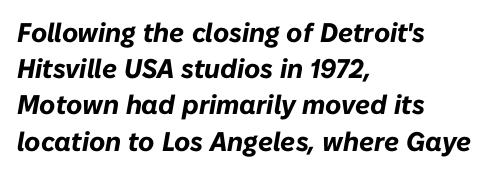
{"italic": "yes", "lean": "right", "slant_degrees": 10, "bold": "yes", "underline": "no", "align": "left", "line_spacing": "normal", "line_spacing_ratio": 1.34, "letter_spacing": "normal", "letter_spacing_em": 0.0, "glyph_px": 27}
